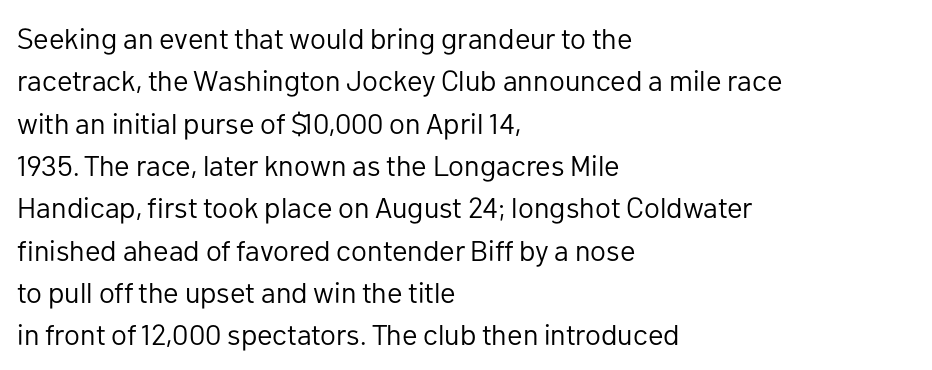
Q: Is the text bold? A: No.
Q: Is the text italic (slanted)? A: No, it is upright.
Q: Is the typeface a serif or a sans-serif typeface? A: Sans-serif.
Q: Is the text underlined? A: No.
Q: How is the paragraph aligned? A: Left-aligned.
Q: Is the spacing between letters normal or unusually wide? A: Normal.
Q: Is the spacing between lines tight, normal or loose? A: Normal.
Q: Width (condensed, normal, or wide)? A: Normal.
Q: Stroke contrast? A: Low.
Q: x-height? A: Medium.
Q: Monospaced? A: No.
